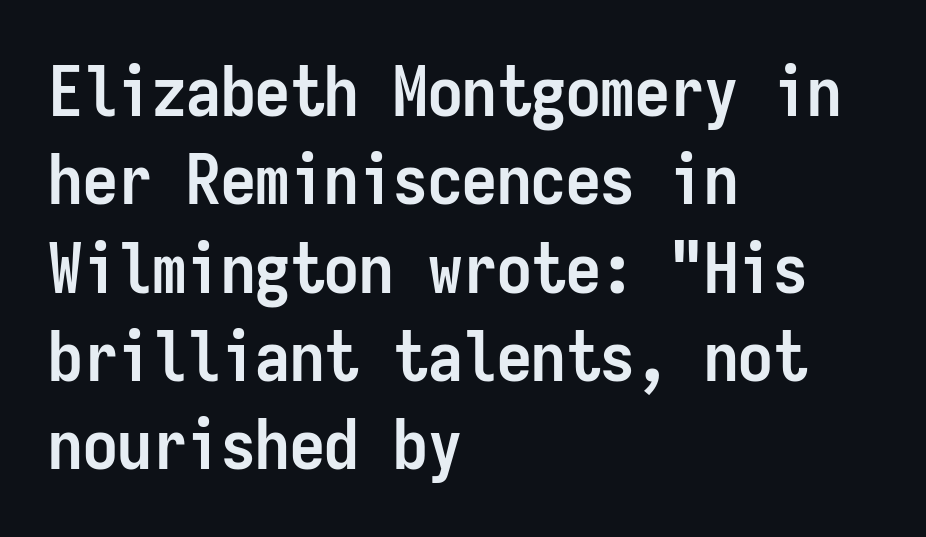
{"serif": "no", "italic": "no", "bold": "yes", "weight": "semibold", "width": "condensed", "stroke_contrast": "low", "x_height": "medium", "monospaced": "yes", "underline": "no", "align": "left", "line_spacing": "normal", "line_spacing_ratio": 1.28, "letter_spacing": "normal", "letter_spacing_em": 0.0, "glyph_px": 69}
